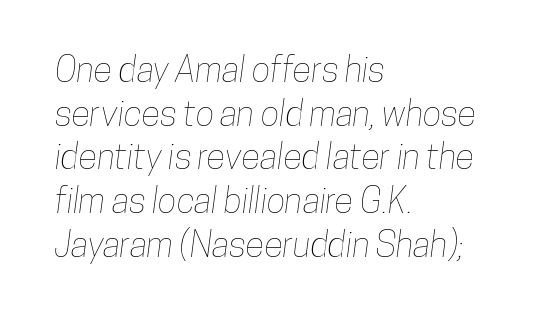
Q: Is the text underlined? A: No.
Q: How is the paragraph aligned? A: Left-aligned.
Q: Is the spacing between letters normal or unusually wide? A: Normal.
Q: Is the spacing between lines tight, normal or loose? A: Normal.
Q: Width (condensed, normal, or wide)? A: Condensed.
Q: Stroke contrast? A: Low.
Q: x-height? A: Medium.
Q: Monospaced? A: No.
